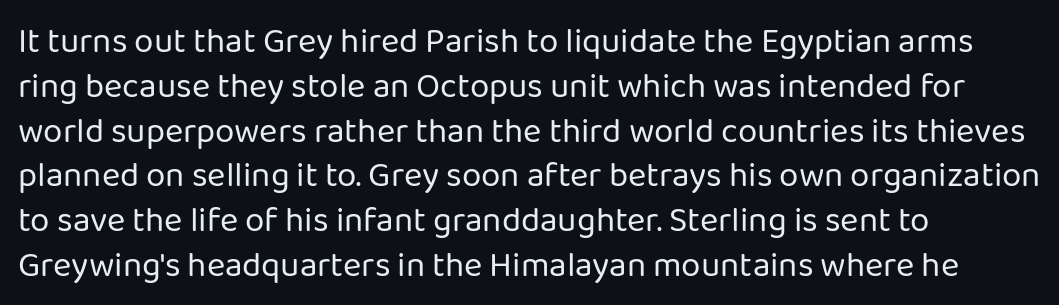
The image shows 35 px regular-weight sans-serif type, upright; set left-aligned, normal line spacing (1.28x), normal letter spacing, not underlined; low stroke contrast and a medium x-height.
